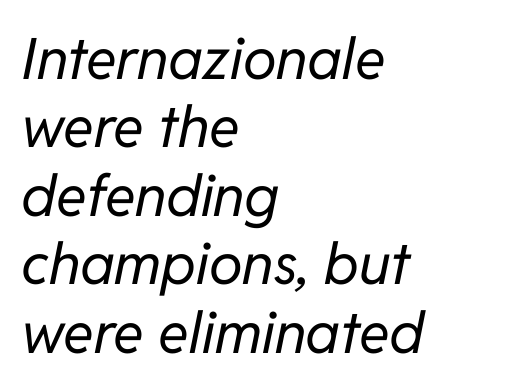
Descender tails drop into unmarked territory. You could not count columns in this text — the font is proportionally spaced. The lettering tilts uniformly, giving the passage an italic look. The letters look calm and open, with moderate or lighter stems.
